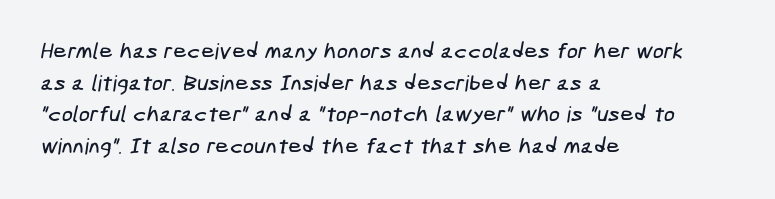
Q: Is the text underlined? A: No.
Q: How is the paragraph aligned? A: Left-aligned.
Q: Is the spacing between letters normal or unusually wide? A: Normal.
Q: Is the spacing between lines tight, normal or loose? A: Normal.
